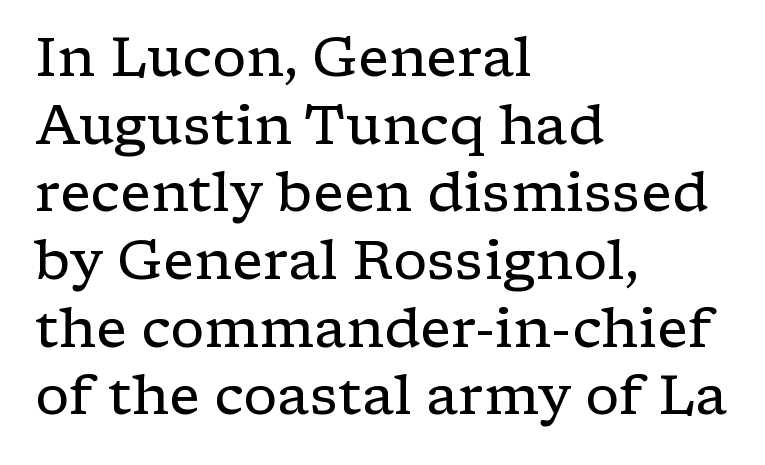
The image shows 55 px regular-weight, wide serif type, upright; set left-aligned, line spacing 1.23x, normal letter spacing, not underlined; low stroke contrast and a medium x-height.
